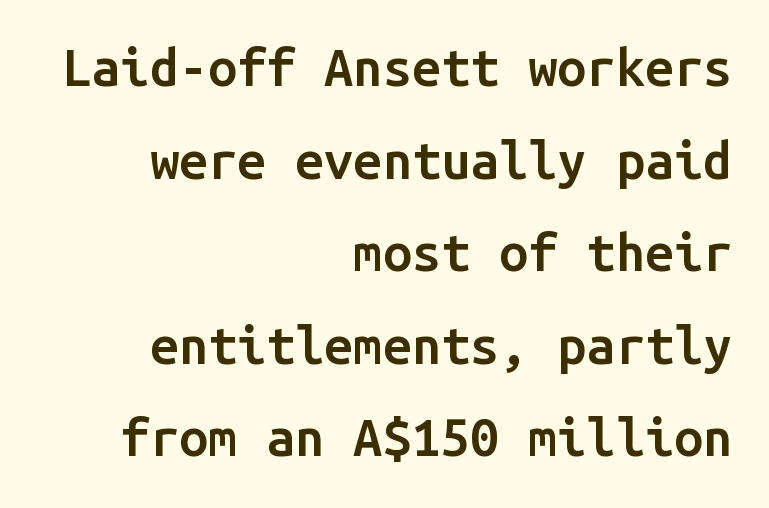
Q: Is the text bold? A: Semi-bold.
Q: Is the text italic (slanted)? A: No, it is upright.
Q: Is the typeface a serif or a sans-serif typeface? A: Sans-serif.
Q: Is the text underlined? A: No.
Q: How is the paragraph aligned? A: Right-aligned.
Q: Is the spacing between letters normal or unusually wide? A: Normal.
Q: Width (condensed, normal, or wide)? A: Normal.
Q: Stroke contrast? A: Low.
Q: x-height? A: Medium.
Q: Monospaced? A: Yes.
